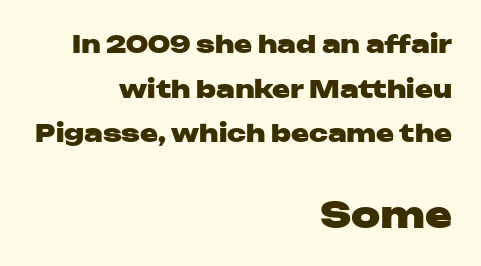
Each letter's strokes conclude bluntly, with no projecting serifs. Between one letter and the next there's only the usual sliver of space. The passage shown is typed in a proportional face where columns would drift. The rendering enlarges the type as you move from the upper chunk to the lower. Notice how the passage keeps a crisp vertical edge on the right only. These words are printed bold, with thick strokes throughout.
